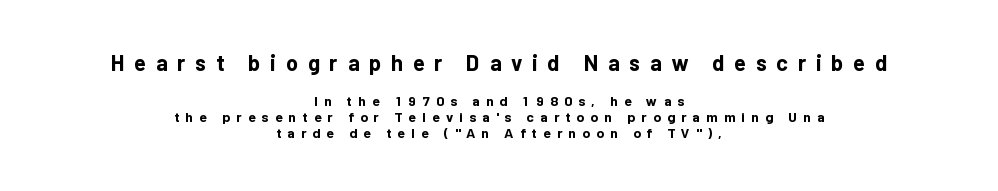
Rendered with straight, roman letterforms. If you measured baseline to baseline, you'd find a short distance. Strong, thick strokes mark this as bold type. Compared with typical body copy, the letter spacing here is much looser.
